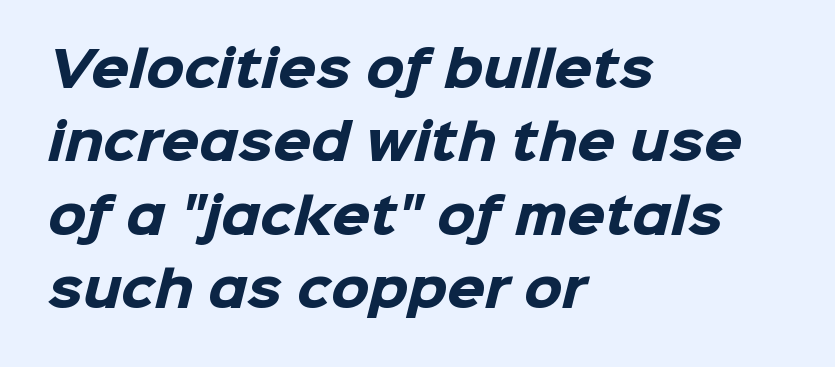
{"serif": "no", "bold": "yes", "weight": "heavy", "width": "normal", "stroke_contrast": "low", "x_height": "medium", "monospaced": "no", "underline": "no", "align": "left", "line_spacing": "normal", "line_spacing_ratio": 1.5, "letter_spacing": "normal", "letter_spacing_em": 0.0, "glyph_px": 49}
